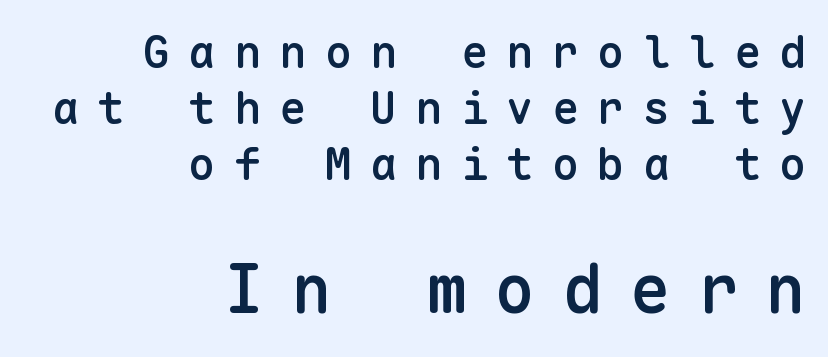
The image shows 67 px semibold sans-serif type, upright, monospaced; set right-aligned, normal line spacing (1.25x), unusually wide letter spacing (+0.41 em), not underlined; the second (bottom) block is 1.49x larger; low stroke contrast and a medium x-height.
